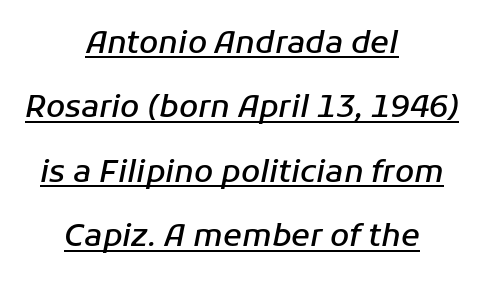
Each letter keeps its own natural width here, so spacing adapts to shape. The font's italic variant was chosen for this text. Each glyph is drawn with semibold strokes, heavier than normal yet not fully bold. Baseline-to-baseline distance is far greater than the letter height.
